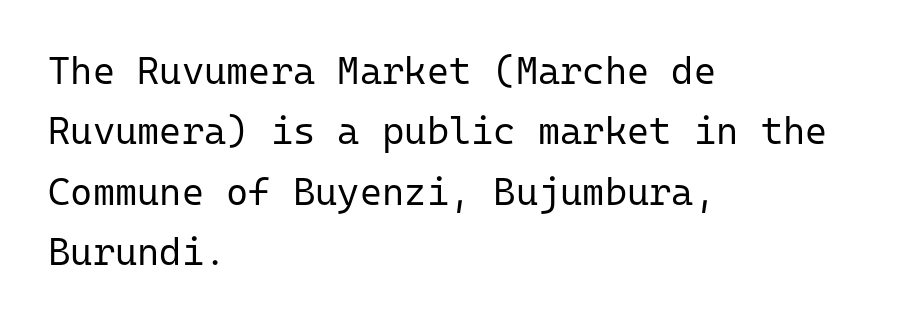
Q: Is the text bold? A: No.
Q: Is the text italic (slanted)? A: No, it is upright.
Q: Is the typeface a serif or a sans-serif typeface? A: Sans-serif.
Q: Is the text underlined? A: No.
Q: How is the paragraph aligned? A: Left-aligned.
Q: Is the spacing between letters normal or unusually wide? A: Normal.
Q: Is the spacing between lines tight, normal or loose? A: Normal.
Q: Width (condensed, normal, or wide)? A: Normal.
Q: Stroke contrast? A: Low.
Q: x-height? A: Medium.
Q: Monospaced? A: Yes.
